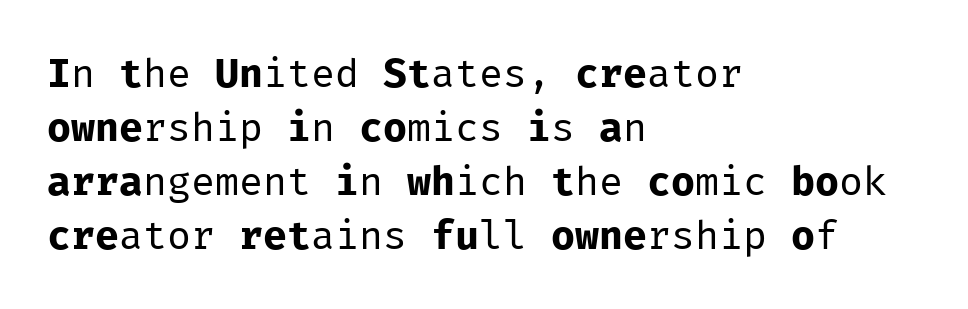
The image shows 40 px regular-weight sans-serif type, upright, monospaced; set left-aligned, normal line spacing (1.35x), normal letter spacing, not underlined; low stroke contrast and a medium x-height.
